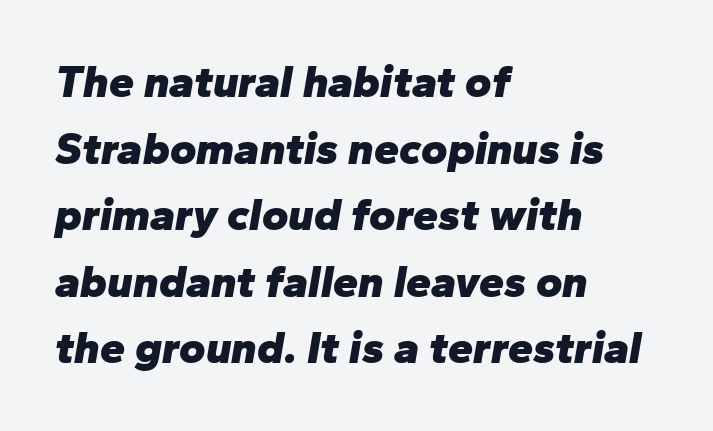
{"italic": "yes", "lean": "right", "slant_degrees": 10, "bold": "yes", "weight": "heavy", "width": "normal", "stroke_contrast": "low", "x_height": "medium", "monospaced": "no", "underline": "no", "align": "left", "line_spacing": "normal", "line_spacing_ratio": 1.48, "letter_spacing": "normal", "letter_spacing_em": 0.0, "glyph_px": 45}
